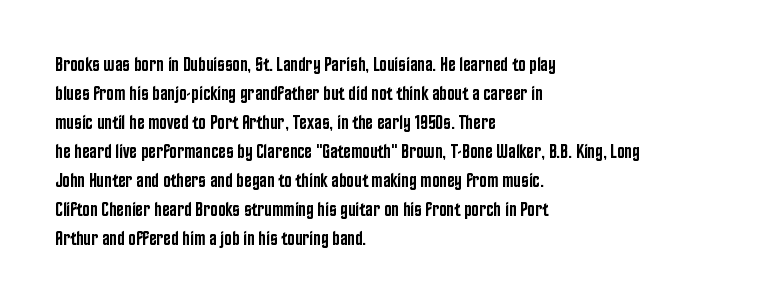
The typography opts for an upright posture over an oblique one. Descenders hang freely into open space. These lines sit exactly where default settings would place them. Stroke thickness is moderately raised; the sample reads as semibold. What stands out about the letter spacing? Nothing — it is the standard amount.
